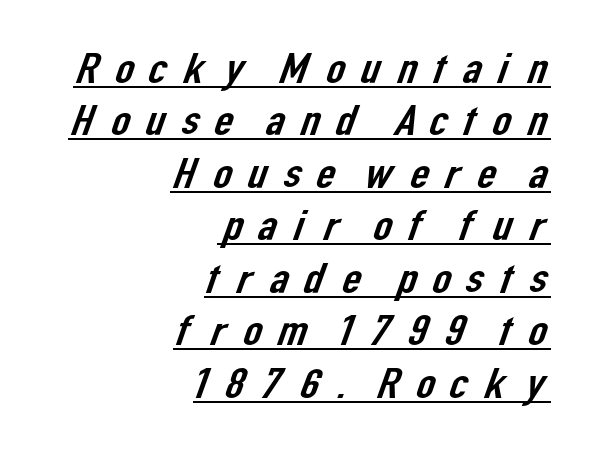
Q: Is the typeface a serif or a sans-serif typeface? A: Sans-serif.
Q: Is the text underlined? A: Yes.
Q: How is the paragraph aligned? A: Right-aligned.
Q: Is the spacing between letters normal or unusually wide? A: Unusually wide.
Q: Is the spacing between lines tight, normal or loose? A: Normal.
Q: Width (condensed, normal, or wide)? A: Normal.
Q: Stroke contrast? A: Low.
Q: x-height? A: Medium.
Q: Monospaced? A: No.
